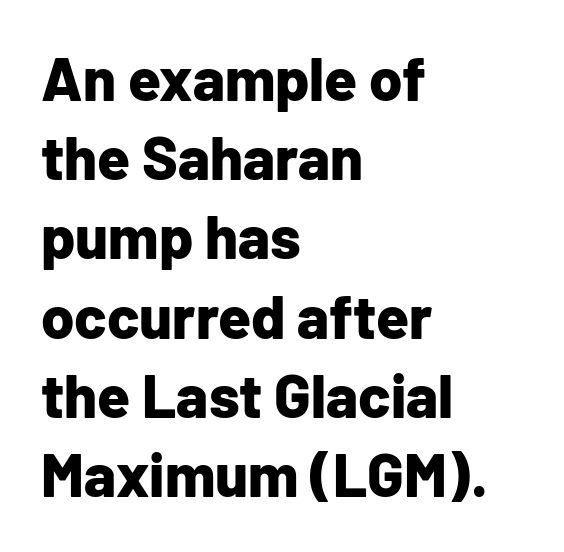
The image shows 60 px bold sans-serif type, upright; set left-aligned, normal line spacing (1.32x), normal letter spacing, not underlined; low stroke contrast and a medium x-height.
